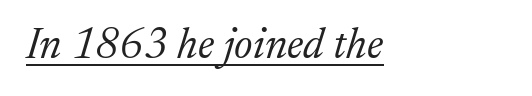
The image shows 43 px light serif type, italic (leaning right); set left-aligned, normal letter spacing, underlined; medium stroke contrast and a medium x-height.
